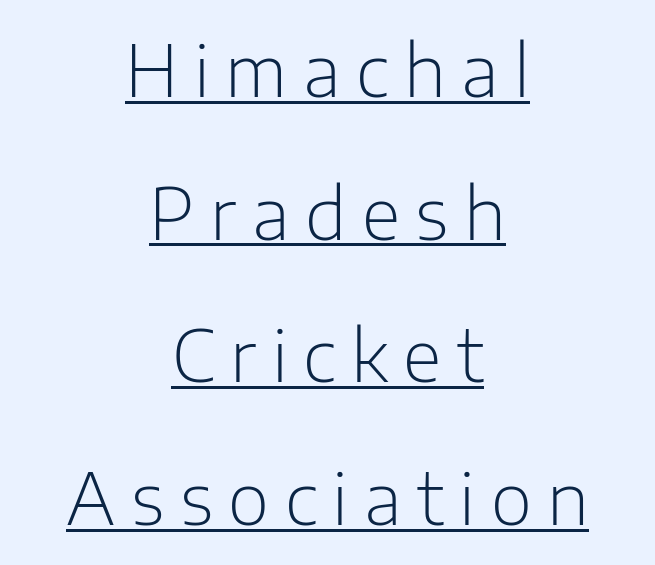
{"serif": "no", "italic": "no", "bold": "no", "weight": "light", "width": "normal", "stroke_contrast": "low", "x_height": "medium", "monospaced": "no", "underline": "yes", "align": "center", "line_spacing": "loose", "line_spacing_ratio": 2.01, "letter_spacing": "wide", "letter_spacing_em": 0.22, "glyph_px": 71}
